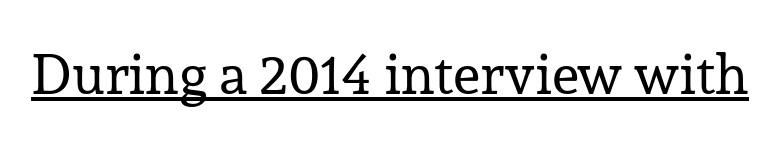
Q: Is the text bold? A: No.
Q: Is the text italic (slanted)? A: No, it is upright.
Q: Is the typeface a serif or a sans-serif typeface? A: Serif.
Q: Is the text underlined? A: Yes.
Q: Is the spacing between letters normal or unusually wide? A: Normal.
Q: Width (condensed, normal, or wide)? A: Normal.
Q: Stroke contrast? A: Low.
Q: x-height? A: Medium.
Q: Monospaced? A: No.
